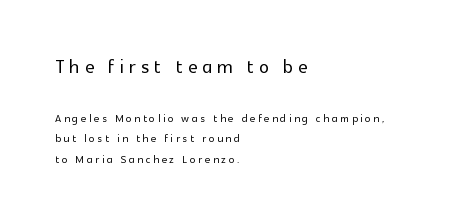
The line texture is sparse and dotted thanks to wide tracking. When letters stand straight like this, we call the style roman or upright. Regular leading. A bare baseline throughout the passage. Reading down the block, your eye returns to a fixed left position each line.
